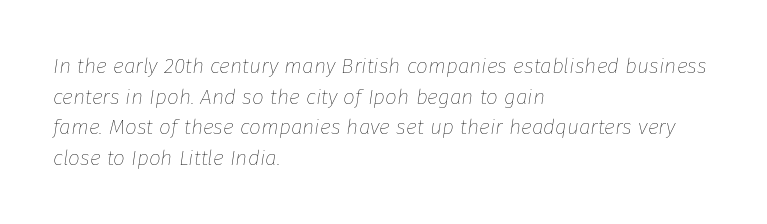
{"italic": "yes", "lean": "right", "slant_degrees": 8, "bold": "no", "underline": "no", "align": "left", "line_spacing": "normal", "line_spacing_ratio": 1.46, "letter_spacing": "normal", "letter_spacing_em": 0.0, "glyph_px": 21}
